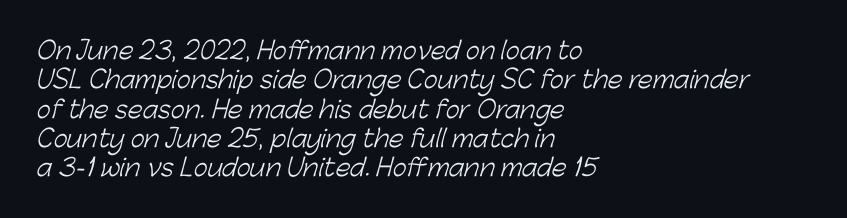
No extra tracking has been applied to these lines. The typesetting does not lean heavy: it is not bold. In CSS terms this would be text-align: left. Decoration check: the copy has no underline.
